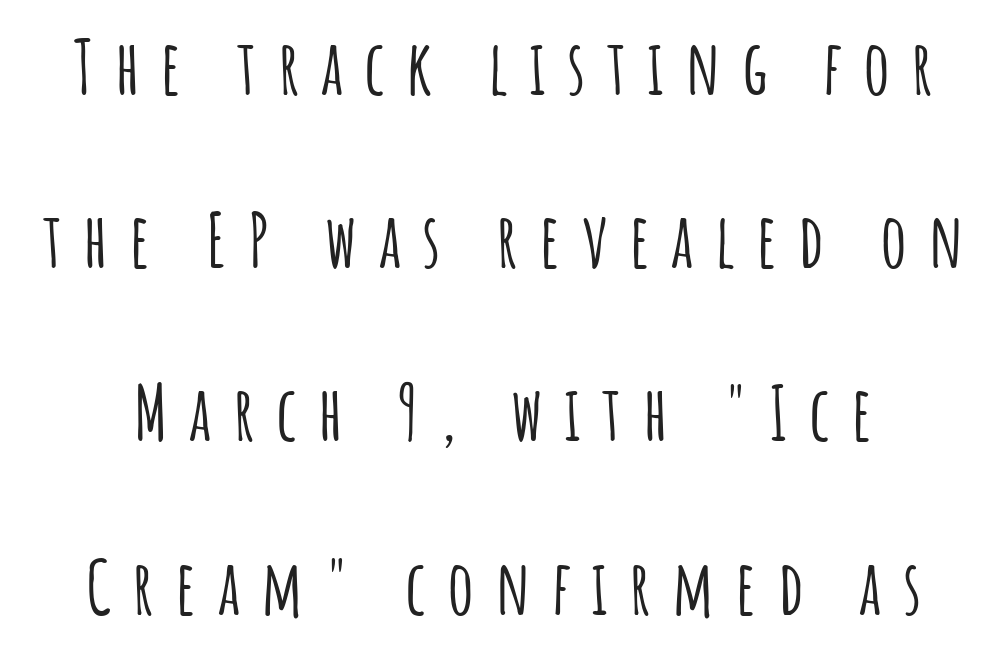
Q: Is the text italic (slanted)? A: No, it is upright.
Q: Is the typeface a serif or a sans-serif typeface? A: Sans-serif.
Q: Is the text underlined? A: No.
Q: Is the spacing between letters normal or unusually wide? A: Unusually wide.
Q: Is the spacing between lines tight, normal or loose? A: Loose.
Q: Width (condensed, normal, or wide)? A: Condensed.
Q: Stroke contrast? A: Low.
Q: x-height? A: Large.
Q: Monospaced? A: No.
